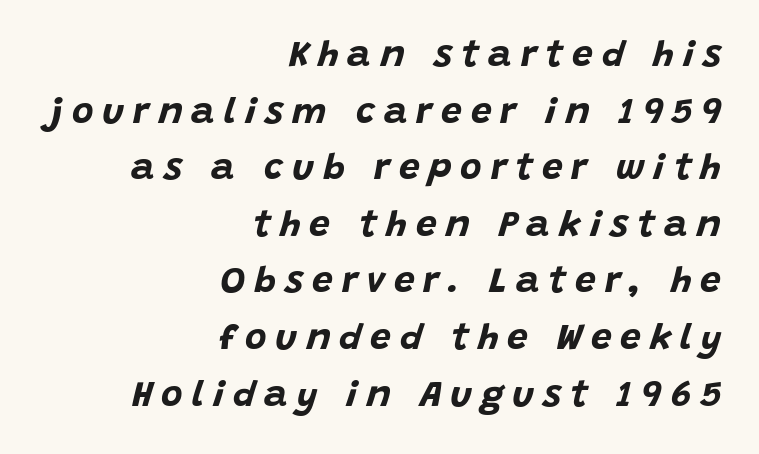
This is heavy type, rendered in bold. Style check: oblique. Is there much room between lines? A standard amount, neither cramped nor airy. Proportional: the letters do not fall into vertical columns. Check under the words: just untouched page.
